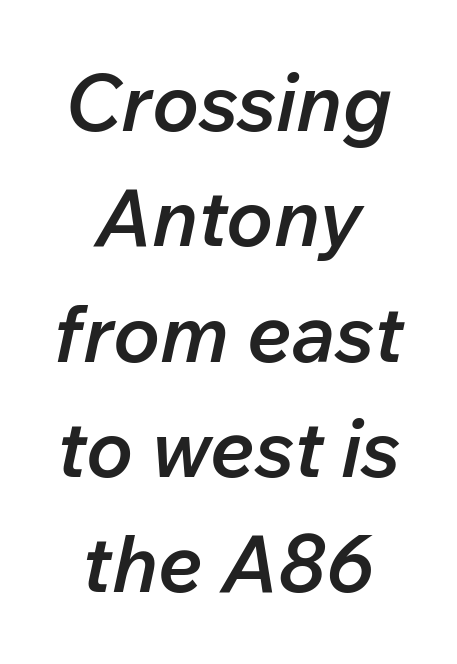
Think of a printed novel: that variable character pitch is what you see here. Style check: oblique. A typesetter would call this zero additional tracking. The designer left line spacing at the default. Bold? Not quite — semibold, heavier than regular but stopping short. The gap between lines stays unmarked.
